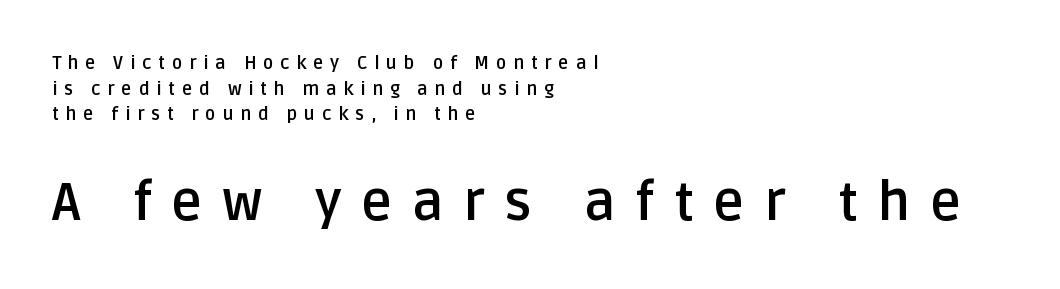
Q: Is the text bold? A: Yes.
Q: Is the text italic (slanted)? A: No, it is upright.
Q: Is the typeface a serif or a sans-serif typeface? A: Sans-serif.
Q: Is the text underlined? A: No.
Q: How is the paragraph aligned? A: Left-aligned.
Q: Is the spacing between letters normal or unusually wide? A: Unusually wide.
Q: Is the spacing between lines tight, normal or loose? A: Normal.
Q: Which block of text is set in a larger size, the first (top) or the second (bottom)? A: The second (bottom) one.
Q: Width (condensed, normal, or wide)? A: Normal.
Q: Stroke contrast? A: Low.
Q: x-height? A: Large.
Q: Monospaced? A: No.
